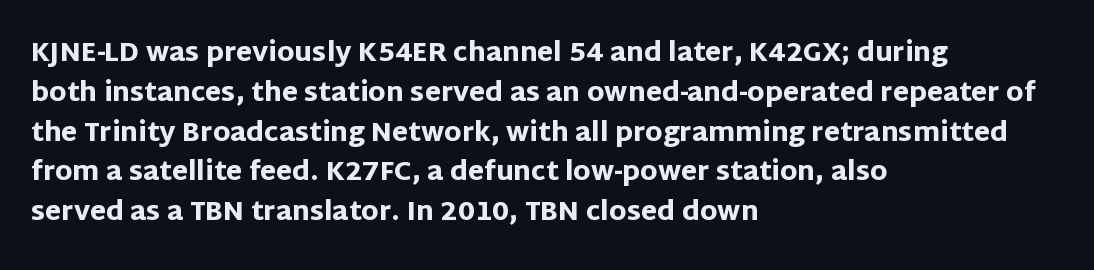
Plenty of ink on the page — the face is bold. Vertical spacing — default. Descenders hang freely into open space. All the whitespace from short lines collects on the right. This rendering leaves character spacing at its baseline value. Do the letters lean? They stand straight.
